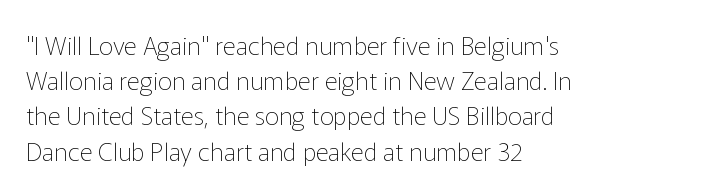
Weight: not bold — regular or lighter. Summary of vertical rhythm: regular, with standard interline spacing. Italic? Not at all — the glyphs are vertical. Words appear dense and cohesive because spacing is normal. Glance below the letters and you will spot only blank space.
